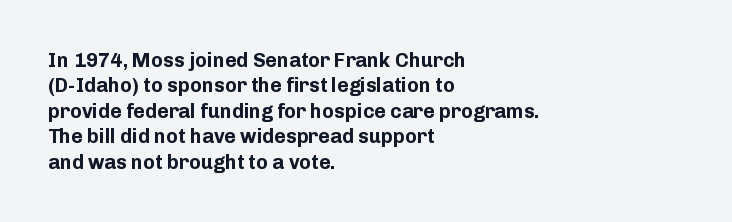
The image shows 20 px bold type, upright; set left-aligned, normal line spacing (1.27x), normal letter spacing, not underlined.
